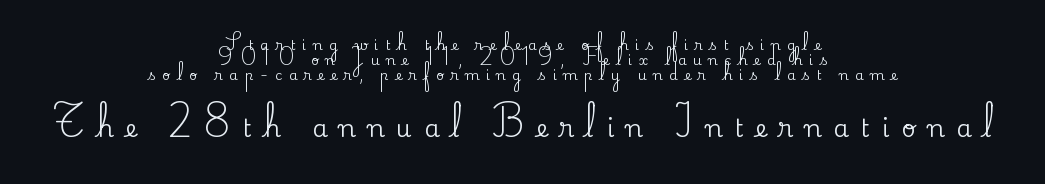
{"italic": "no", "underline": "no", "align": "center", "line_spacing": "tight", "line_spacing_ratio": 1.07, "letter_spacing": "wide", "letter_spacing_em": 0.47, "larger_block": "second", "size_ratio": 1.79, "glyph_px": 25}
